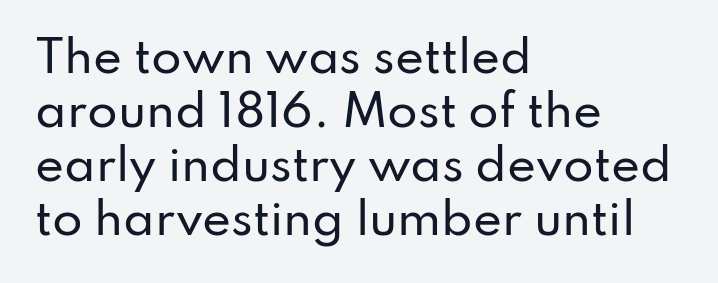
The image shows 44 px sans-serif type, upright; set left-aligned, line spacing 1.23x, normal letter spacing, not underlined; low stroke contrast and a small x-height.
